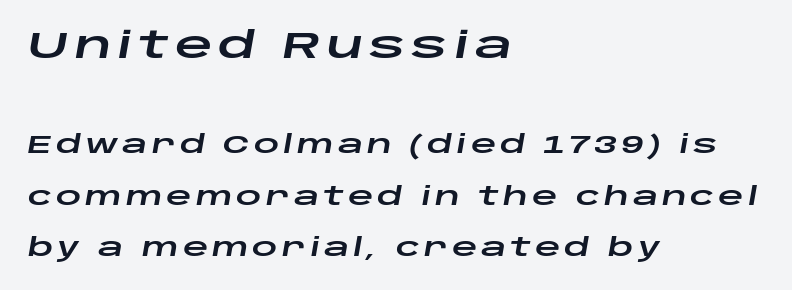
{"italic": "yes", "lean": "right", "slant_degrees": 10, "width": "wide", "stroke_contrast": "low", "x_height": "large", "monospaced": "no", "underline": "no", "align": "left", "line_spacing": "loose", "line_spacing_ratio": 2.05, "larger_block": "first", "size_ratio": 1.48, "glyph_px": 37}
